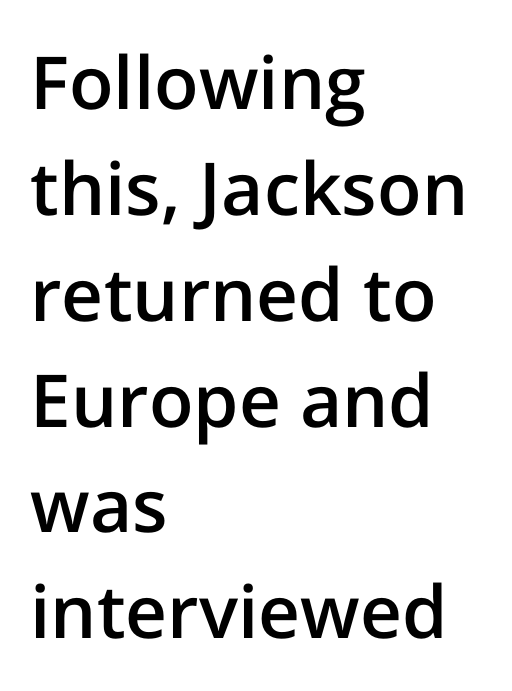
A clean baseline with only descenders dipping below it. Stroke terminals: plain, sans-serif. Character widths vary here, with narrow letters taking less room than wide ones. The lettering stays uniformly vertical, giving the passage a roman look. Its strokes are somewhat broadened, the hallmark of semibold type. What stands out about the letter spacing? Nothing — it is the standard amount.
